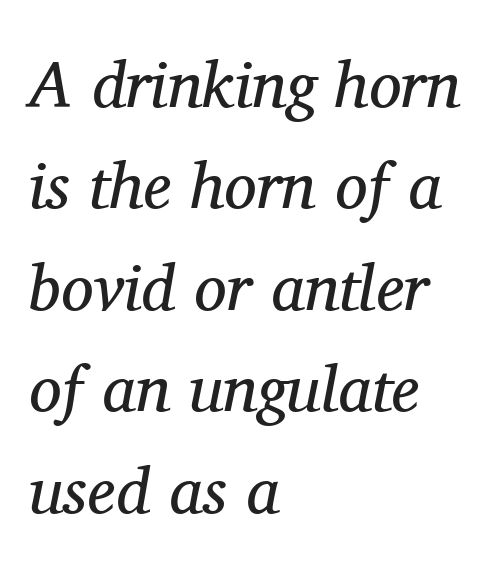
The image shows 65 px regular-weight serif type, italic (leaning right); set left-aligned, normal line spacing (1.56x), normal letter spacing, not underlined; medium stroke contrast and a medium x-height.
